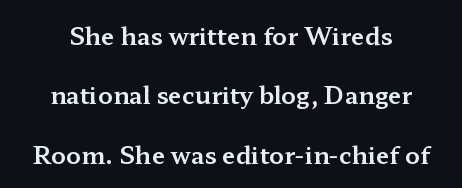
The image shows 24 px text type, upright; set centered, loose line spacing (2.47x), normal letter spacing, not underlined.
